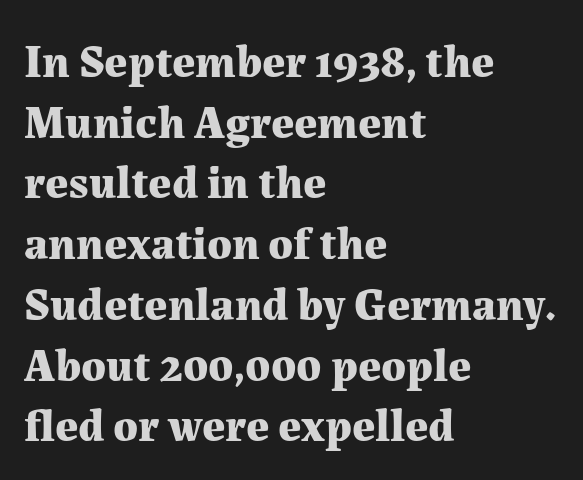
Bare-footed words on every line. Baseline-to-baseline distance is the conventional proportion of letter height. One-word summary of the alignment: left. Think of a printed novel: that variable character pitch is what you see here. Heavy-handed strokes throughout: this text is bold. It's the straight-up-and-down kind of type.
